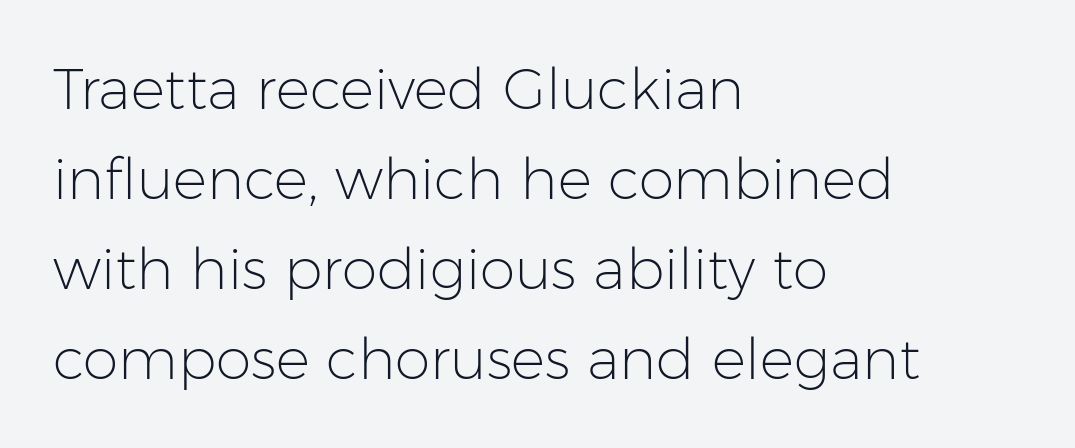
Q: Is the text bold? A: No.
Q: Is the text italic (slanted)? A: No, it is upright.
Q: Is the typeface a serif or a sans-serif typeface? A: Sans-serif.
Q: Is the text underlined? A: No.
Q: How is the paragraph aligned? A: Left-aligned.
Q: Is the spacing between letters normal or unusually wide? A: Normal.
Q: Is the spacing between lines tight, normal or loose? A: Normal.
Q: Width (condensed, normal, or wide)? A: Normal.
Q: Stroke contrast? A: Low.
Q: x-height? A: Medium.
Q: Monospaced? A: No.
